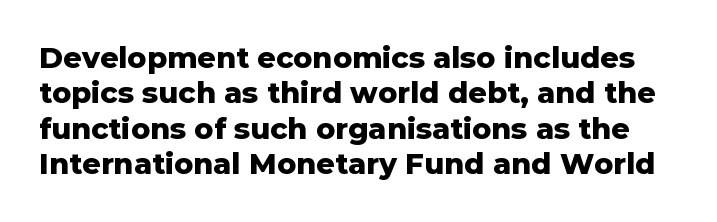
The letterforms sit shoulder to shoulder at normal distance. Strong, thick strokes mark this as bold type. Beneath every word, the page is bare. The face used here is proportionally spaced, like ordinary book or web type. The letters carry no serifs — their stems end cleanly without finishing strokes.
